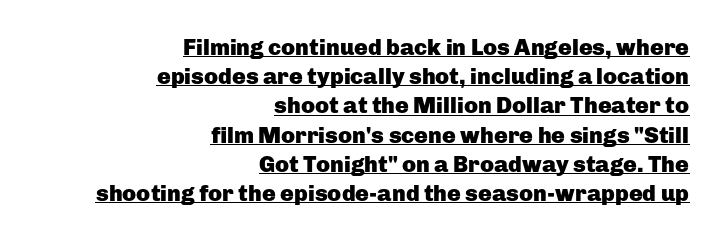
The image shows 23 px bold type, upright; set right-aligned, normal line spacing (1.27x), normal letter spacing, underlined.
